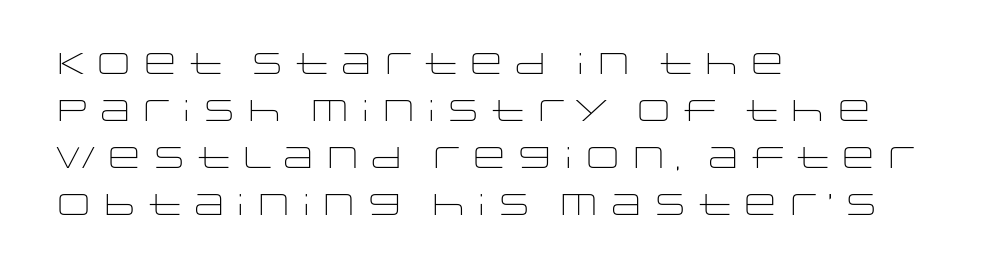
{"serif": "no", "italic": "no", "bold": "no", "weight": "light", "width": "wide", "stroke_contrast": "low", "x_height": "large", "monospaced": "no", "underline": "no", "align": "left", "line_spacing": "normal", "line_spacing_ratio": 1.57, "letter_spacing": "normal", "letter_spacing_em": 0.0, "glyph_px": 30}
